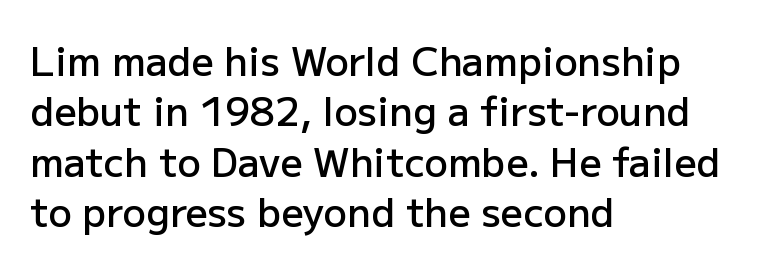
The image shows 39 px semibold sans-serif type, upright; set left-aligned, normal line spacing (1.29x), normal letter spacing, not underlined; low stroke contrast and a medium x-height.
